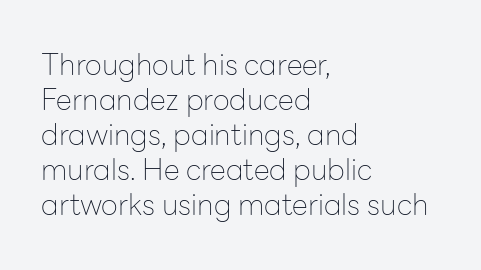
A quiet, ordinary-to-light weight characterises the typeface. This rendering uses left alignment, leaving the right contour irregular. Upright lettering throughout. A typesetter would call this proportional, since set widths differ per character. The glyphs are unaccompanied by any horizontal stroke below them. Check where the strokes stop: nothing finishes them off — pure sans.
